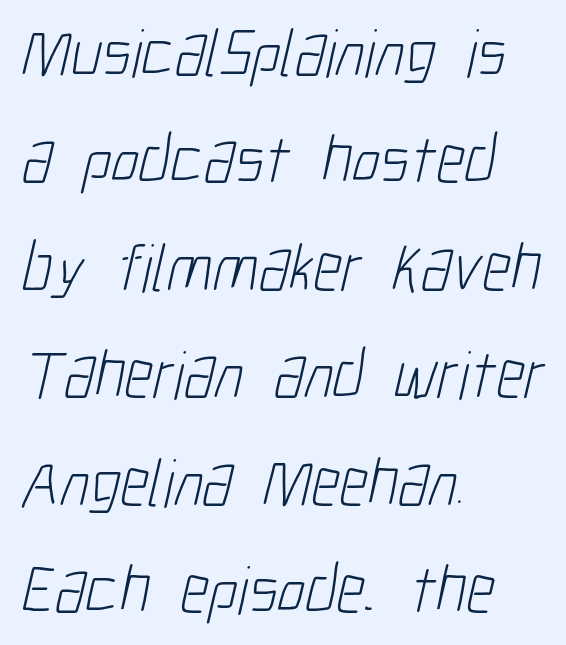
You can tell from the bare stems that sans-serif type was used. This rendering features lettering with no underline. Each letter keeps its own natural width here, so spacing adapts to shape. Leading: standard. Caption: multi-line text, flush left, ragged right. No chunkiness to these letters — they're not bold.
